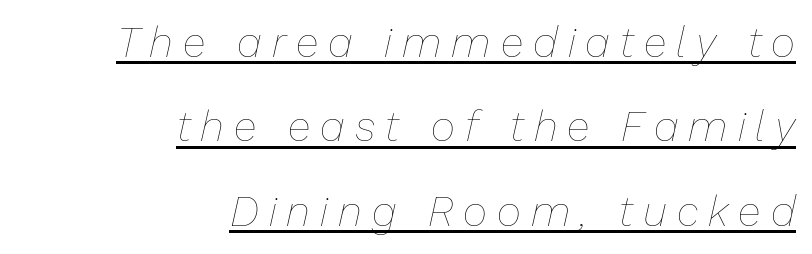
{"italic": "yes", "lean": "right", "slant_degrees": 13, "bold": "no", "weight": "thin", "width": "normal", "stroke_contrast": "low", "x_height": "medium", "monospaced": "no", "underline": "yes", "align": "right", "line_spacing": "loose", "line_spacing_ratio": 2.01, "letter_spacing": "wide", "letter_spacing_em": 0.24, "glyph_px": 42}
